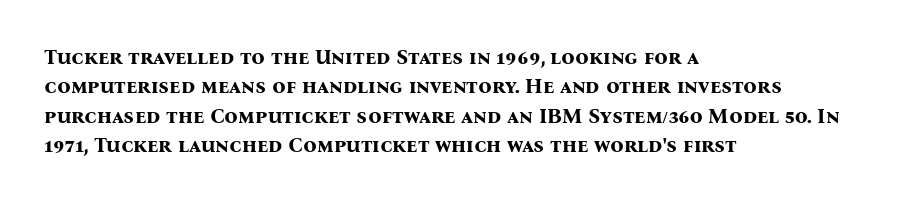
Q: Is the text bold? A: Yes.
Q: Is the text italic (slanted)? A: No, it is upright.
Q: Is the text underlined? A: No.
Q: How is the paragraph aligned? A: Left-aligned.
Q: Is the spacing between letters normal or unusually wide? A: Normal.
Q: Is the spacing between lines tight, normal or loose? A: Normal.
